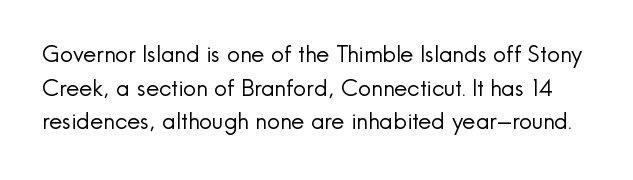
Q: Is the text bold? A: No.
Q: Is the text italic (slanted)? A: No, it is upright.
Q: Is the text underlined? A: No.
Q: Is the spacing between letters normal or unusually wide? A: Normal.
Q: Is the spacing between lines tight, normal or loose? A: Normal.
